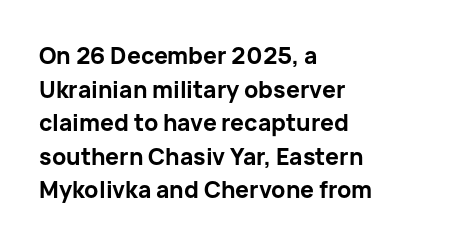
{"italic": "no", "bold": "yes", "underline": "no", "align": "left", "line_spacing": "normal", "line_spacing_ratio": 1.46, "letter_spacing": "normal", "letter_spacing_em": 0.0, "glyph_px": 23}
